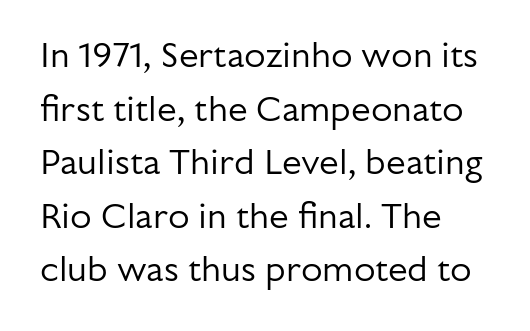
{"serif": "no", "italic": "no", "bold": "no", "weight": "regular", "width": "normal", "stroke_contrast": "low", "x_height": "medium", "monospaced": "no", "underline": "no", "align": "left", "line_spacing": "normal", "line_spacing_ratio": 1.53, "letter_spacing": "normal", "letter_spacing_em": 0.0, "glyph_px": 35}
